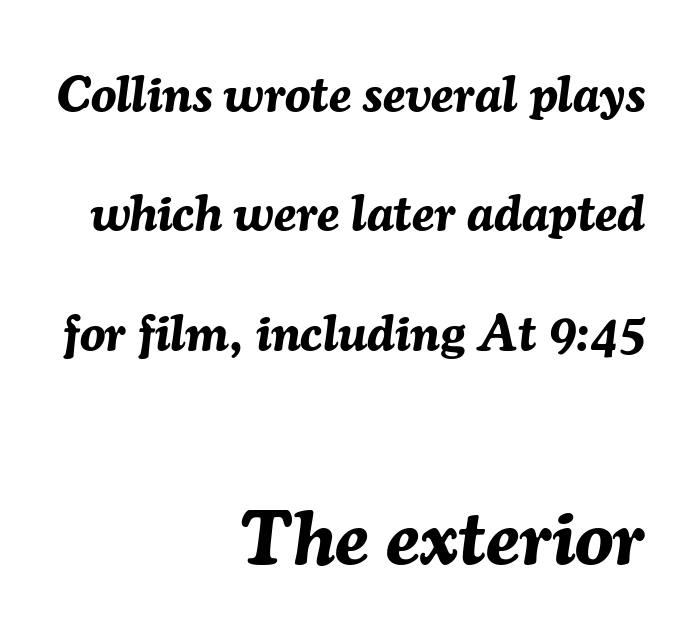
{"italic": "yes", "lean": "right", "slant_degrees": 7, "bold": "yes", "weight": "bold", "width": "normal", "stroke_contrast": "medium", "x_height": "medium", "monospaced": "no", "underline": "no", "align": "right", "line_spacing": "loose", "line_spacing_ratio": 2.34, "letter_spacing": "normal", "letter_spacing_em": 0.0, "larger_block": "second", "size_ratio": 1.51, "glyph_px": 77}
